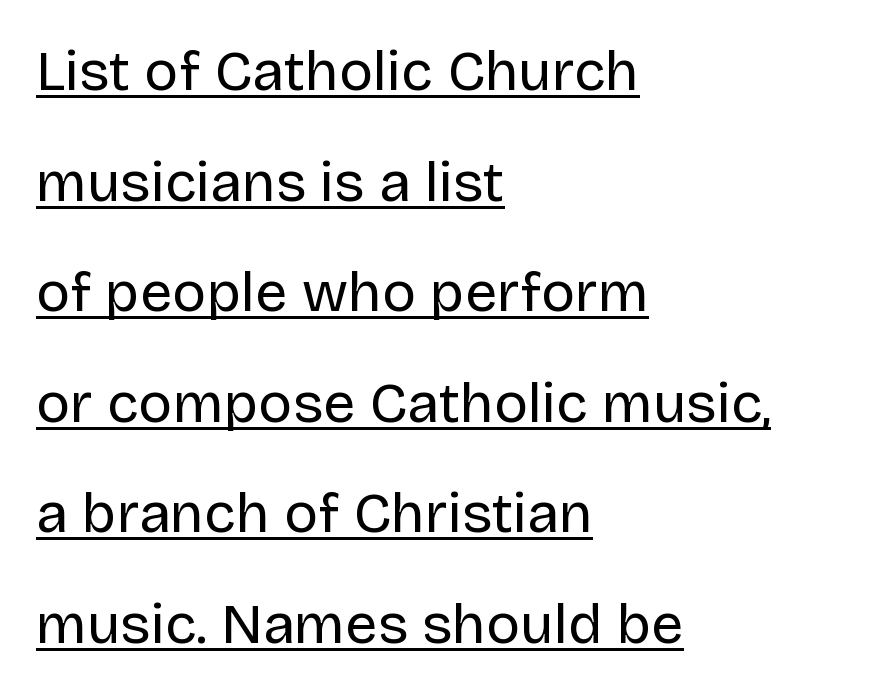
The image shows 57 px regular-weight sans-serif type, upright; set left-aligned, loose line spacing (1.94x), normal letter spacing, underlined; low stroke contrast and a large x-height.
